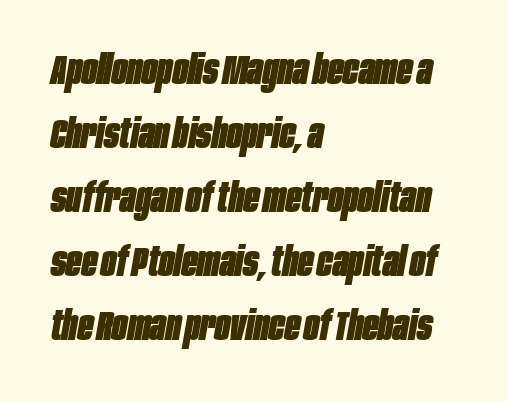
The image shows 41 px heavy, condensed type, italic (leaning right); set left-aligned, normal line spacing (1.56x), normal letter spacing, not underlined; low stroke contrast and a large x-height.
